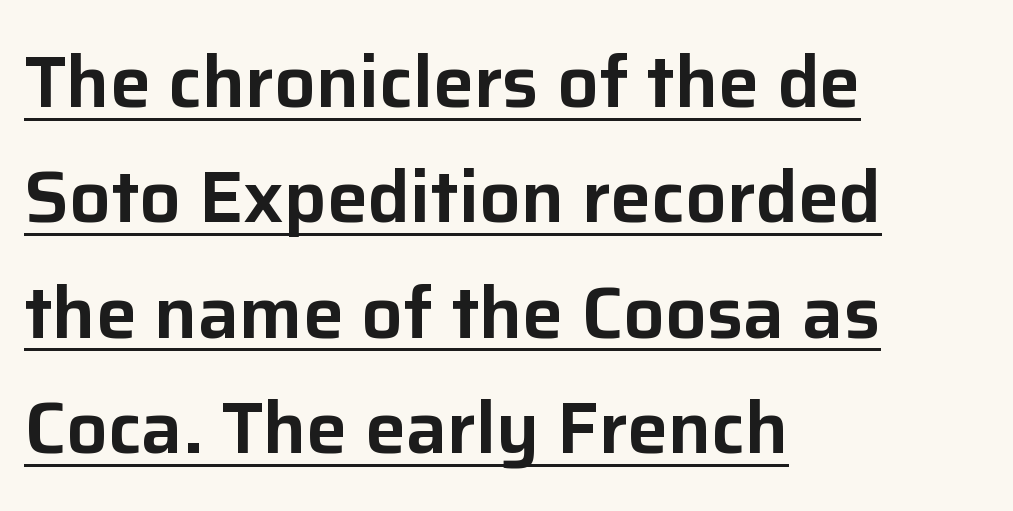
The image shows 73 px sans-serif type, upright; set left-aligned, normal line spacing (1.58x), normal letter spacing, underlined; low stroke contrast and a medium x-height.
